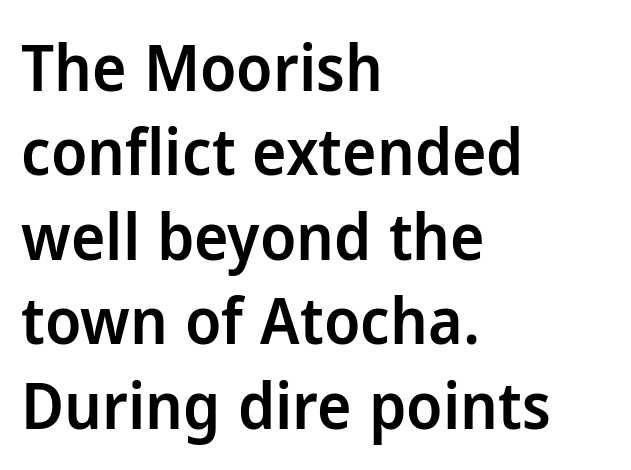
{"serif": "no", "italic": "no", "bold": "semi", "weight": "semibold", "width": "normal", "stroke_contrast": "low", "x_height": "medium", "monospaced": "no", "underline": "no", "align": "left", "line_spacing": "normal", "line_spacing_ratio": 1.3, "letter_spacing": "normal", "letter_spacing_em": 0.0, "glyph_px": 65}
